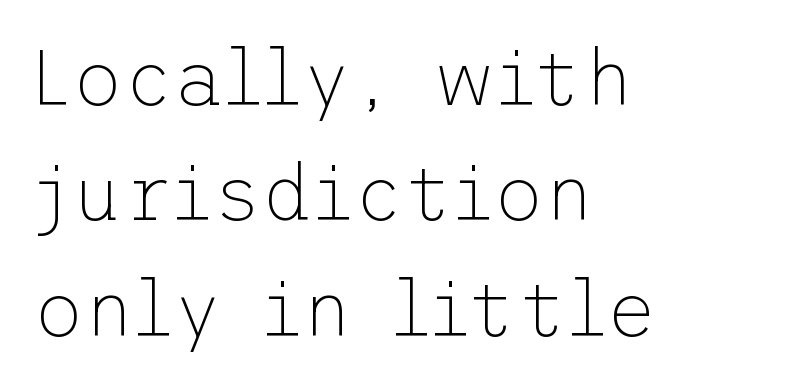
Q: Is the text bold? A: No.
Q: Is the text italic (slanted)? A: No, it is upright.
Q: Is the typeface a serif or a sans-serif typeface? A: Sans-serif.
Q: Is the text underlined? A: No.
Q: How is the paragraph aligned? A: Left-aligned.
Q: Is the spacing between letters normal or unusually wide? A: Normal.
Q: Is the spacing between lines tight, normal or loose? A: Normal.
Q: Width (condensed, normal, or wide)? A: Normal.
Q: Stroke contrast? A: Low.
Q: x-height? A: Medium.
